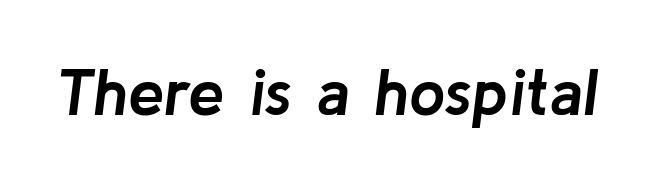
{"italic": "yes", "lean": "right", "slant_degrees": 8, "bold": "yes", "weight": "semibold", "width": "normal", "stroke_contrast": "low", "x_height": "medium", "monospaced": "no", "underline": "no", "letter_spacing": "normal", "letter_spacing_em": 0.0, "glyph_px": 65}
